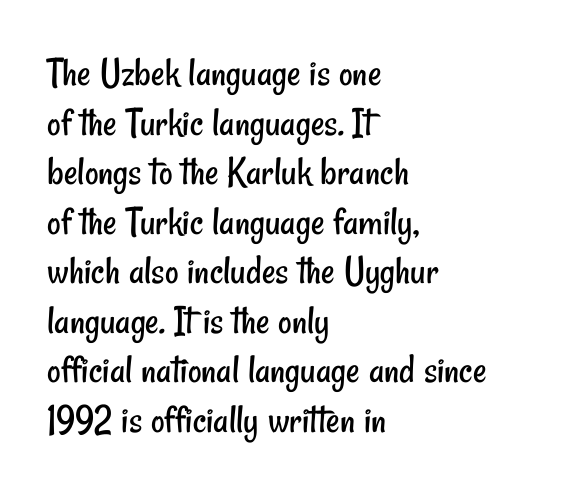
Q: Is the text bold? A: No.
Q: Is the typeface a serif or a sans-serif typeface? A: Sans-serif.
Q: Is the text underlined? A: No.
Q: How is the paragraph aligned? A: Left-aligned.
Q: Is the spacing between letters normal or unusually wide? A: Normal.
Q: Width (condensed, normal, or wide)? A: Condensed.
Q: Stroke contrast? A: Low.
Q: x-height? A: Small.
Q: Monospaced? A: No.
